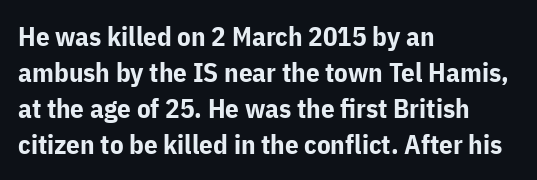
Q: Is the text bold? A: Yes.
Q: Is the text italic (slanted)? A: No, it is upright.
Q: Is the text underlined? A: No.
Q: How is the paragraph aligned? A: Left-aligned.
Q: Is the spacing between letters normal or unusually wide? A: Normal.
Q: Is the spacing between lines tight, normal or loose? A: Normal.
